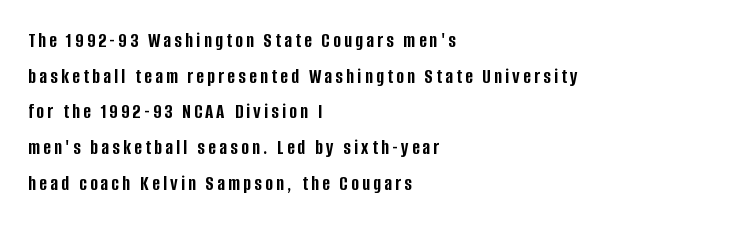
This rendering uses left alignment, leaving the right contour irregular. Look at the stroke-to-counter ratio: heavy, a bold. Students, observe: this is what conventionally led text looks like. The glyphs are unaccompanied by any horizontal stroke below them.
